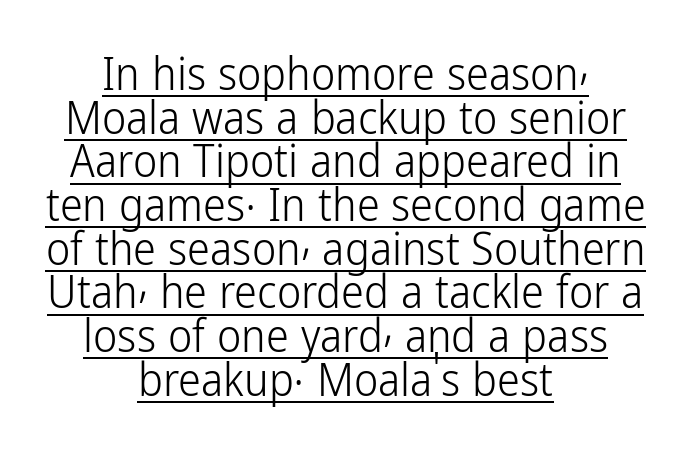
Q: Is the text bold? A: No.
Q: Is the text italic (slanted)? A: No, it is upright.
Q: Is the typeface a serif or a sans-serif typeface? A: Sans-serif.
Q: Is the text underlined? A: Yes.
Q: How is the paragraph aligned? A: Centered.
Q: Is the spacing between letters normal or unusually wide? A: Normal.
Q: Is the spacing between lines tight, normal or loose? A: Tight.
Q: Width (condensed, normal, or wide)? A: Condensed.
Q: Stroke contrast? A: Low.
Q: x-height? A: Medium.
Q: Monospaced? A: No.
